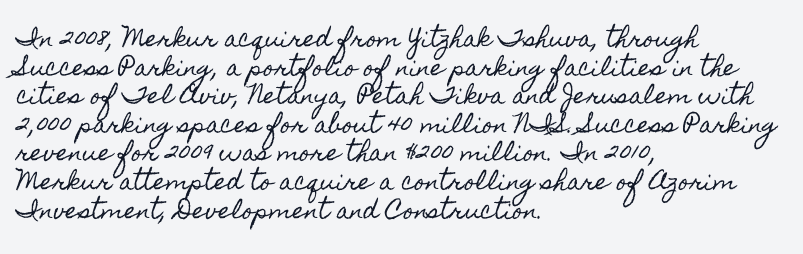
Q: Is the text italic (slanted)? A: Yes.
Q: Is the text underlined? A: No.
Q: How is the paragraph aligned? A: Left-aligned.
Q: Is the spacing between letters normal or unusually wide? A: Normal.
Q: Is the spacing between lines tight, normal or loose? A: Normal.
